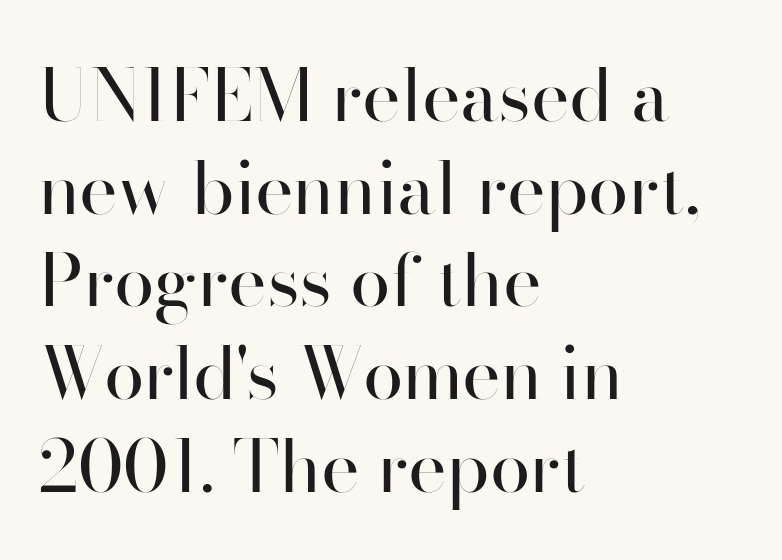
Q: Is the text bold? A: No.
Q: Is the text italic (slanted)? A: No, it is upright.
Q: Is the typeface a serif or a sans-serif typeface? A: Sans-serif.
Q: Is the text underlined? A: No.
Q: How is the paragraph aligned? A: Left-aligned.
Q: Is the spacing between letters normal or unusually wide? A: Normal.
Q: Is the spacing between lines tight, normal or loose? A: Normal.
Q: Width (condensed, normal, or wide)? A: Normal.
Q: Stroke contrast? A: High.
Q: x-height? A: Small.
Q: Monospaced? A: No.
